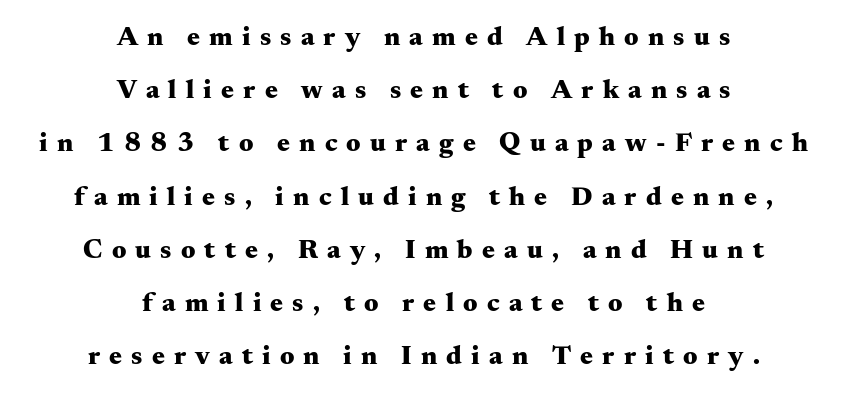
{"italic": "no", "bold": "yes", "underline": "no", "align": "center", "line_spacing": "loose", "line_spacing_ratio": 1.97, "letter_spacing": "wide", "letter_spacing_em": 0.34, "glyph_px": 27}
